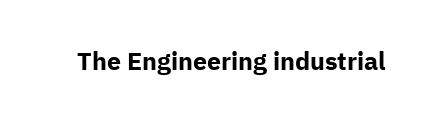
The image shows 25 px bold type, upright; set normal letter spacing, not underlined.
